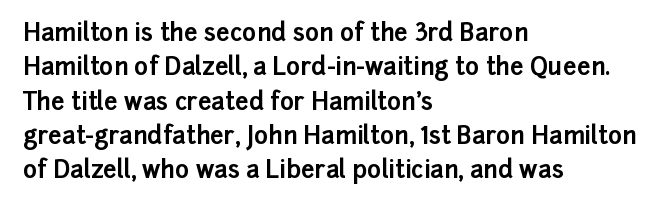
The passage shown is emphatically bold. The space directly below the letters is spotless. Italic? Not at all — the glyphs are vertical. The block of text has a typical density, with ordinary space between rows.
